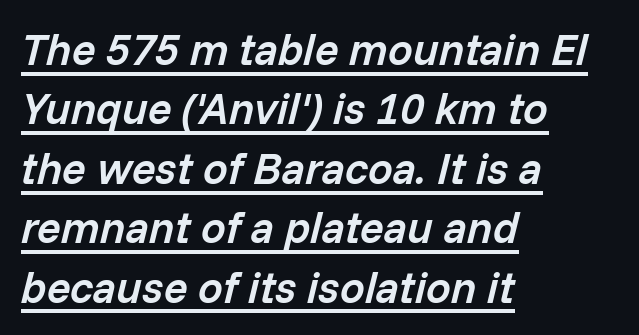
Q: Is the text bold? A: Semi-bold.
Q: Is the text italic (slanted)? A: Yes, it leans right by about 14 degrees.
Q: Is the text underlined? A: Yes.
Q: How is the paragraph aligned? A: Left-aligned.
Q: Is the spacing between letters normal or unusually wide? A: Normal.
Q: Is the spacing between lines tight, normal or loose? A: Normal.
Q: Width (condensed, normal, or wide)? A: Normal.
Q: Stroke contrast? A: Low.
Q: x-height? A: Medium.
Q: Monospaced? A: No.
